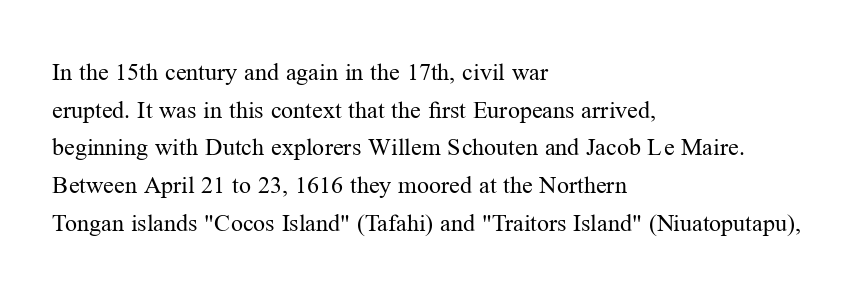
Q: Is the text bold? A: No.
Q: Is the text italic (slanted)? A: No, it is upright.
Q: Is the text underlined? A: No.
Q: How is the paragraph aligned? A: Left-aligned.
Q: Is the spacing between letters normal or unusually wide? A: Normal.
Q: Is the spacing between lines tight, normal or loose? A: Normal.
